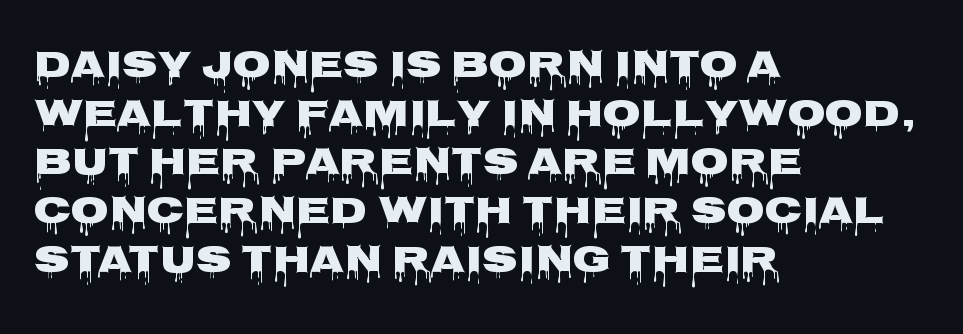
The image shows 39 px heavy, wide sans-serif type, upright; set left-aligned, normal line spacing (1.25x), normal letter spacing, not underlined; low stroke contrast and a large x-height.
